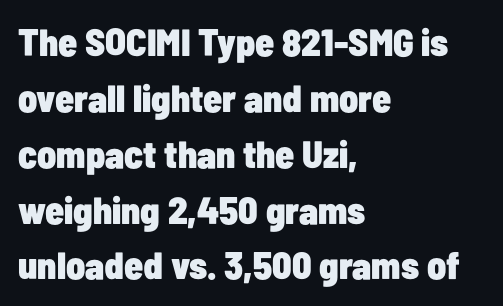
Q: Is the text bold? A: Yes.
Q: Is the text italic (slanted)? A: No, it is upright.
Q: Is the typeface a serif or a sans-serif typeface? A: Sans-serif.
Q: Is the text underlined? A: No.
Q: How is the paragraph aligned? A: Left-aligned.
Q: Is the spacing between letters normal or unusually wide? A: Normal.
Q: Is the spacing between lines tight, normal or loose? A: Normal.
Q: Width (condensed, normal, or wide)? A: Condensed.
Q: Stroke contrast? A: Low.
Q: x-height? A: Medium.
Q: Monospaced? A: No.
